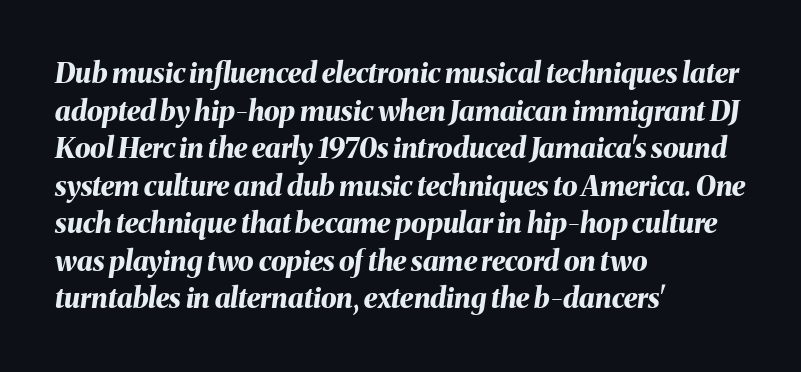
Q: Is the text bold? A: Yes.
Q: Is the text italic (slanted)? A: Yes, it leans right by about 8 degrees.
Q: Is the text underlined? A: No.
Q: How is the paragraph aligned? A: Left-aligned.
Q: Is the spacing between letters normal or unusually wide? A: Normal.
Q: Is the spacing between lines tight, normal or loose? A: Normal.
Q: Width (condensed, normal, or wide)? A: Normal.
Q: Stroke contrast? A: Medium.
Q: x-height? A: Medium.
Q: Monospaced? A: No.
